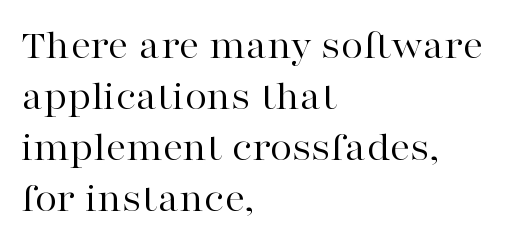
Q: Is the text bold? A: No.
Q: Is the text italic (slanted)? A: No, it is upright.
Q: Is the typeface a serif or a sans-serif typeface? A: Serif.
Q: Is the text underlined? A: No.
Q: How is the paragraph aligned? A: Left-aligned.
Q: Is the spacing between letters normal or unusually wide? A: Normal.
Q: Width (condensed, normal, or wide)? A: Wide.
Q: Stroke contrast? A: High.
Q: x-height? A: Medium.
Q: Monospaced? A: No.
